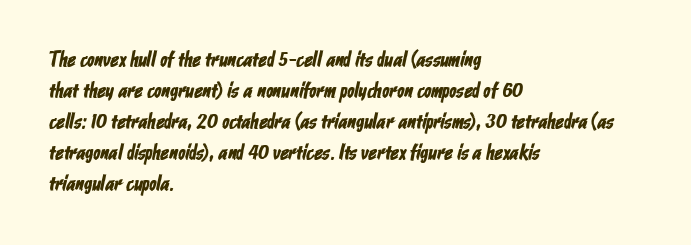
Q: Is the text underlined? A: No.
Q: How is the paragraph aligned? A: Left-aligned.
Q: Is the spacing between letters normal or unusually wide? A: Normal.
Q: Is the spacing between lines tight, normal or loose? A: Normal.
